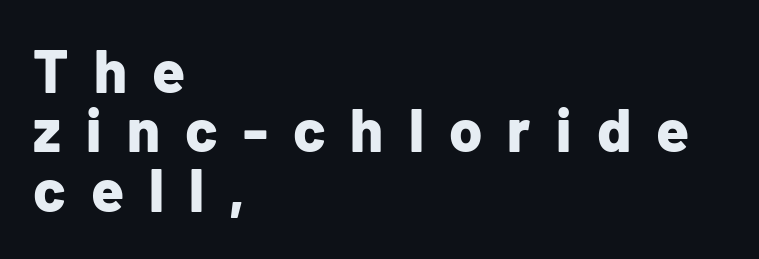
Bold? Absolutely — the strokes are thick and heavy. Vertically, the passage feels compressed, each row crowding the next. You can tell from the bare stems that sans-serif type was used. Nobody drew a line under any word here. How are the letters spaced? Widely, with obvious added tracking. A typesetter would call this proportional, since set widths differ per character.
